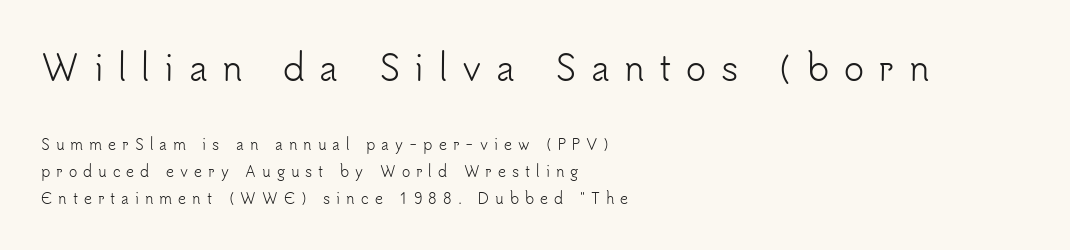
Q: Is the text bold? A: No.
Q: Is the text italic (slanted)? A: No, it is upright.
Q: Is the typeface a serif or a sans-serif typeface? A: Sans-serif.
Q: Is the text underlined? A: No.
Q: How is the paragraph aligned? A: Left-aligned.
Q: Is the spacing between letters normal or unusually wide? A: Unusually wide.
Q: Is the spacing between lines tight, normal or loose? A: Loose.
Q: Which block of text is set in a larger size, the first (top) or the second (bottom)? A: The first (top) one.
Q: Width (condensed, normal, or wide)? A: Normal.
Q: Stroke contrast? A: Low.
Q: x-height? A: Small.
Q: Monospaced? A: No.
